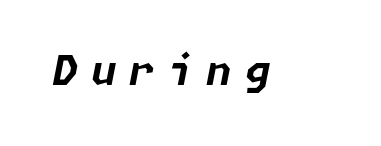
Q: Is the text bold? A: Yes.
Q: Is the text italic (slanted)? A: Yes, it leans right by about 11 degrees.
Q: Is the text underlined? A: No.
Q: Is the spacing between letters normal or unusually wide? A: Unusually wide.
Q: Width (condensed, normal, or wide)? A: Normal.
Q: Stroke contrast? A: Low.
Q: x-height? A: Medium.
